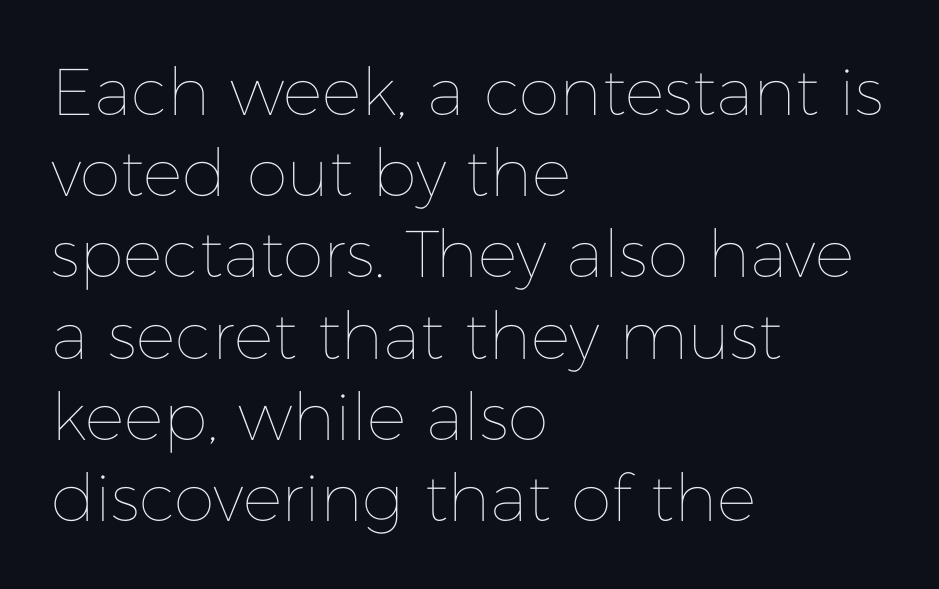
Q: Is the text bold? A: No.
Q: Is the text italic (slanted)? A: No, it is upright.
Q: Is the text underlined? A: No.
Q: How is the paragraph aligned? A: Left-aligned.
Q: Is the spacing between letters normal or unusually wide? A: Normal.
Q: Width (condensed, normal, or wide)? A: Normal.
Q: Stroke contrast? A: Low.
Q: x-height? A: Medium.
Q: Monospaced? A: No.
